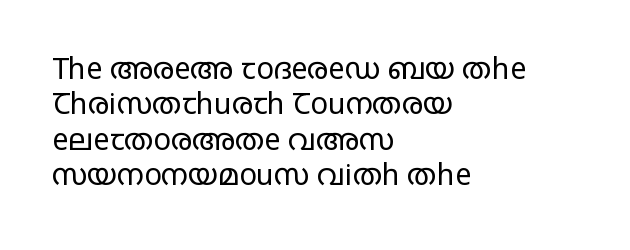
The image shows 29 px regular-weight, wide sans-serif type, upright; set left-aligned, line spacing 1.22x, normal letter spacing, not underlined; low stroke contrast and a large x-height.
